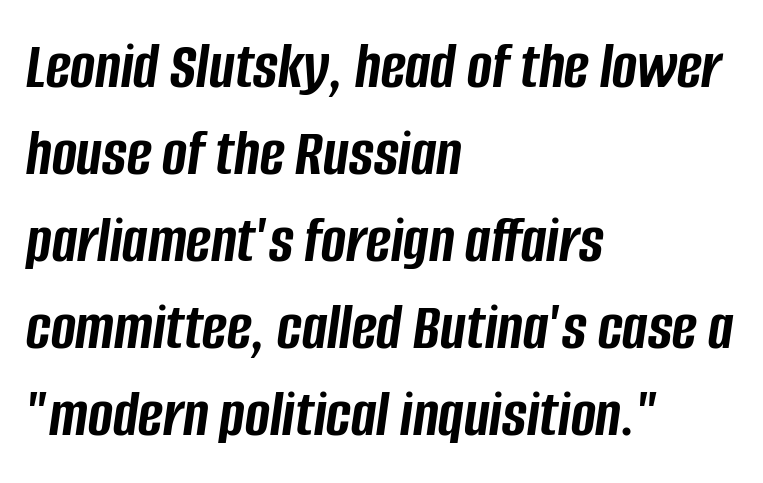
The image shows 67 px semibold, condensed type, italic (leaning right); set left-aligned, normal line spacing (1.3x), normal letter spacing, not underlined; low stroke contrast and a large x-height.
